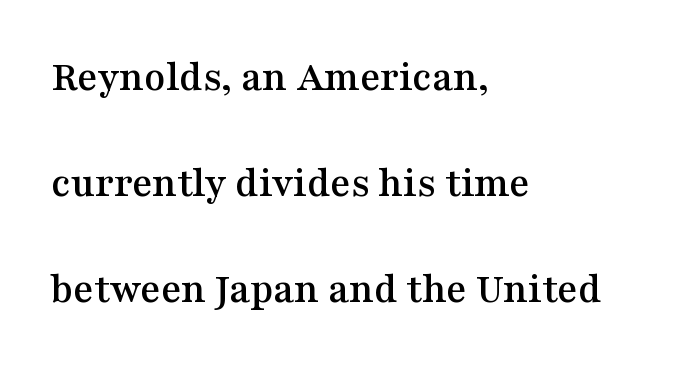
Style check: upright. Layout note: lines flush left. Glance below the letters and you will spot only blank space. The rendering uses natural spacing where letterforms have individual widths. Spacing between characters is what you'd get straight out of the box.
